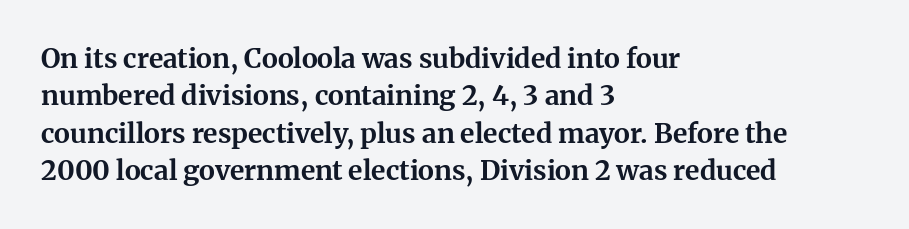
Q: Is the text bold? A: Yes.
Q: Is the text italic (slanted)? A: No, it is upright.
Q: Is the text underlined? A: No.
Q: How is the paragraph aligned? A: Left-aligned.
Q: Is the spacing between letters normal or unusually wide? A: Normal.
Q: Is the spacing between lines tight, normal or loose? A: Normal.
